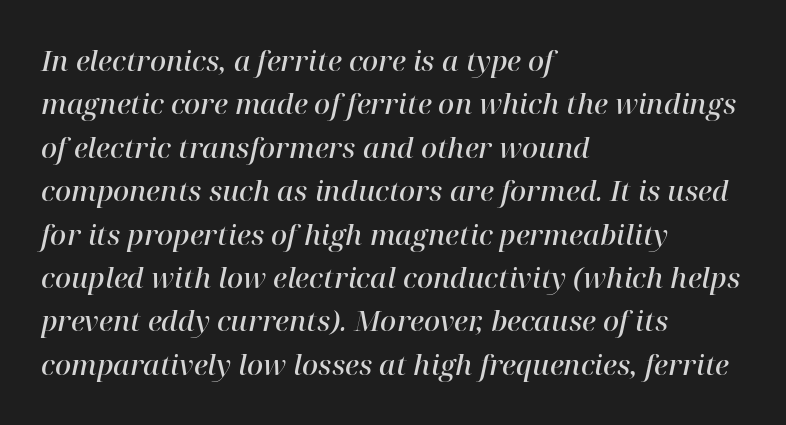
{"serif": "yes", "italic": "yes", "lean": "right", "slant_degrees": 12, "bold": "semi", "weight": "semibold", "width": "normal", "stroke_contrast": "high", "x_height": "medium", "monospaced": "no", "underline": "no", "align": "left", "line_spacing": "normal", "line_spacing_ratio": 1.55, "letter_spacing": "normal", "letter_spacing_em": 0.0, "glyph_px": 28}
